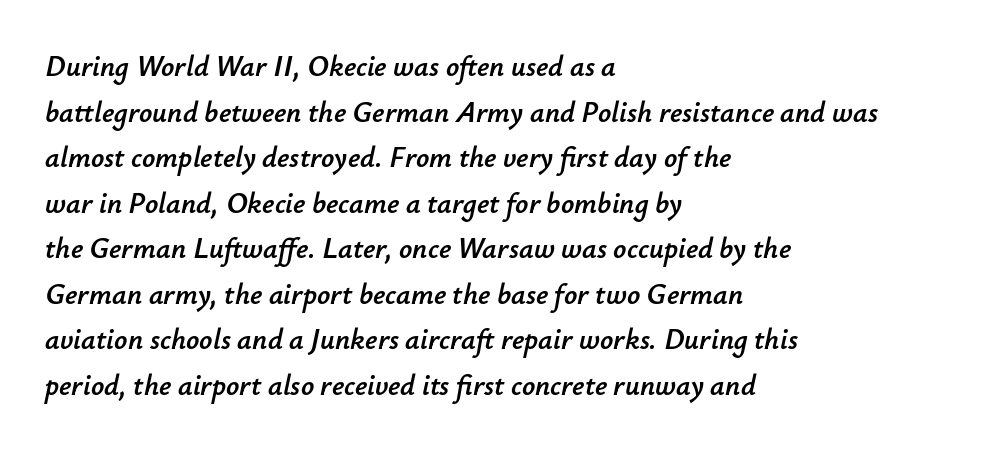
Q: Is the text italic (slanted)? A: Yes, it leans right by about 12 degrees.
Q: Is the text underlined? A: No.
Q: How is the paragraph aligned? A: Left-aligned.
Q: Is the spacing between letters normal or unusually wide? A: Normal.
Q: Is the spacing between lines tight, normal or loose? A: Normal.
Q: Width (condensed, normal, or wide)? A: Normal.
Q: Stroke contrast? A: Low.
Q: x-height? A: Small.
Q: Monospaced? A: No.
